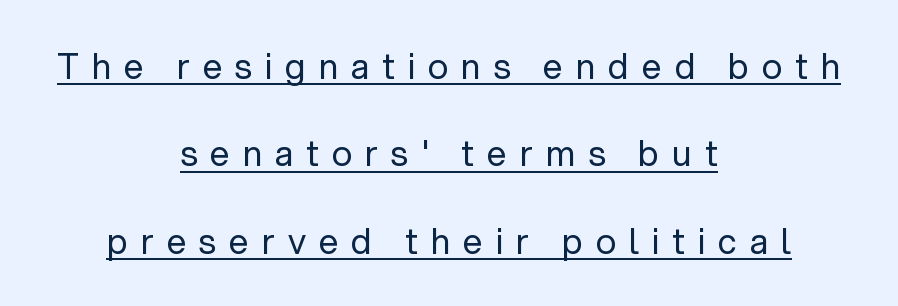
{"serif": "no", "italic": "no", "bold": "no", "weight": "regular", "width": "normal", "stroke_contrast": "low", "x_height": "medium", "monospaced": "no", "underline": "yes", "align": "center", "line_spacing": "loose", "line_spacing_ratio": 2.5, "letter_spacing": "wide", "letter_spacing_em": 0.37, "glyph_px": 35}
